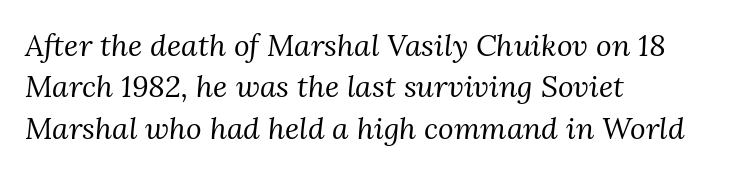
{"serif": "yes", "italic": "yes", "lean": "right", "slant_degrees": 3, "bold": "no", "weight": "regular", "width": "normal", "stroke_contrast": "medium", "x_height": "medium", "monospaced": "no", "underline": "no", "align": "left", "line_spacing": "normal", "line_spacing_ratio": 1.38, "letter_spacing": "normal", "letter_spacing_em": 0.0, "glyph_px": 30}
